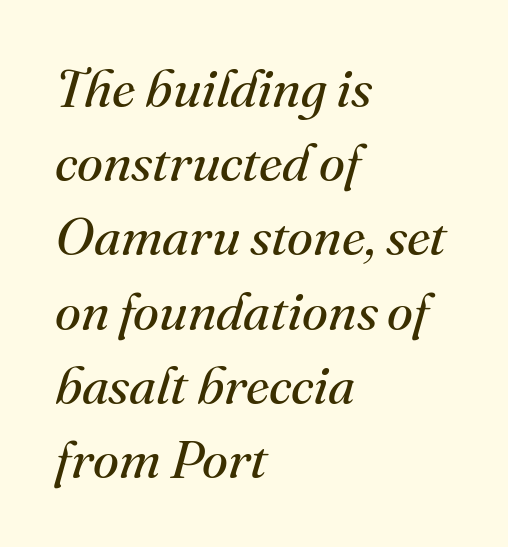
{"serif": "yes", "italic": "yes", "lean": "right", "slant_degrees": 16, "bold": "no", "weight": "regular", "width": "normal", "stroke_contrast": "medium", "x_height": "small", "monospaced": "no", "underline": "no", "align": "left", "line_spacing": "normal", "line_spacing_ratio": 1.4, "letter_spacing": "normal", "letter_spacing_em": 0.0, "glyph_px": 53}
